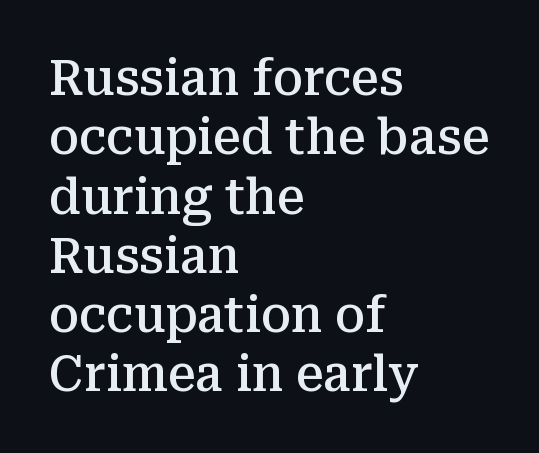
Q: Is the text bold? A: Semi-bold.
Q: Is the text italic (slanted)? A: No, it is upright.
Q: Is the typeface a serif or a sans-serif typeface? A: Serif.
Q: Is the text underlined? A: No.
Q: How is the paragraph aligned? A: Left-aligned.
Q: Is the spacing between letters normal or unusually wide? A: Normal.
Q: Width (condensed, normal, or wide)? A: Normal.
Q: Stroke contrast? A: Medium.
Q: x-height? A: Medium.
Q: Monospaced? A: No.
